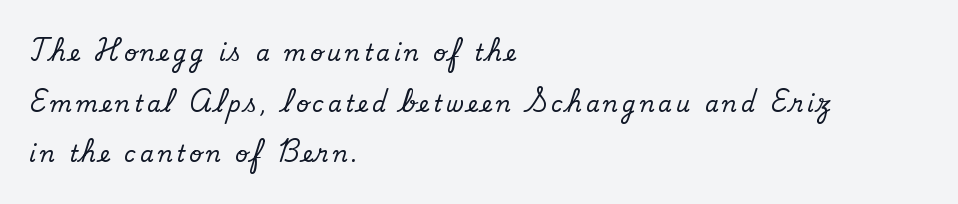
Q: Is the text bold? A: No.
Q: Is the text underlined? A: No.
Q: How is the paragraph aligned? A: Left-aligned.
Q: Is the spacing between lines tight, normal or loose? A: Loose.
